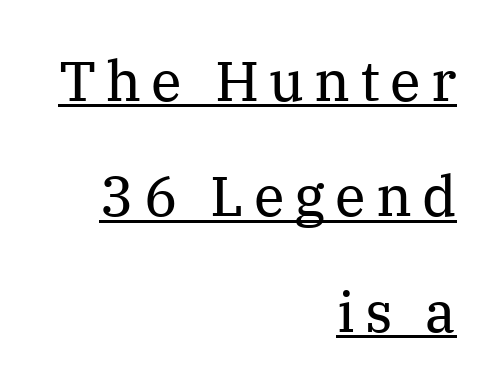
Horizontal alignment here is rightward, an uncommon choice for prose. On a weight scale, this lands at 450 or below. This sample has the flowing, uneven cadence of proportional lettering. Check where the strokes stop: tiny serifs finish them off. The specimen includes a rule beneath the text block's lines.
